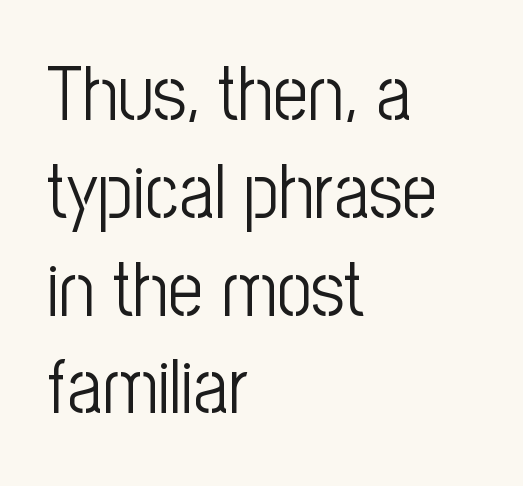
The image shows 77 px light, condensed sans-serif type, upright; set left-aligned, normal line spacing (1.27x), normal letter spacing, not underlined; low stroke contrast and a medium x-height.
